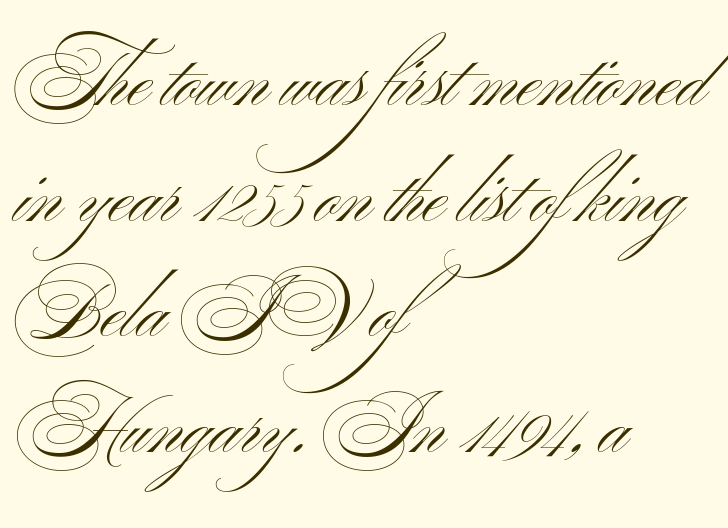
Q: Is the text bold? A: No.
Q: Is the text italic (slanted)? A: Yes.
Q: Is the typeface a serif or a sans-serif typeface? A: Sans-serif.
Q: Is the text underlined? A: No.
Q: How is the paragraph aligned? A: Left-aligned.
Q: Is the spacing between letters normal or unusually wide? A: Normal.
Q: Is the spacing between lines tight, normal or loose? A: Normal.
Q: Width (condensed, normal, or wide)? A: Wide.
Q: Stroke contrast? A: Medium.
Q: x-height? A: Small.
Q: Monospaced? A: No.
